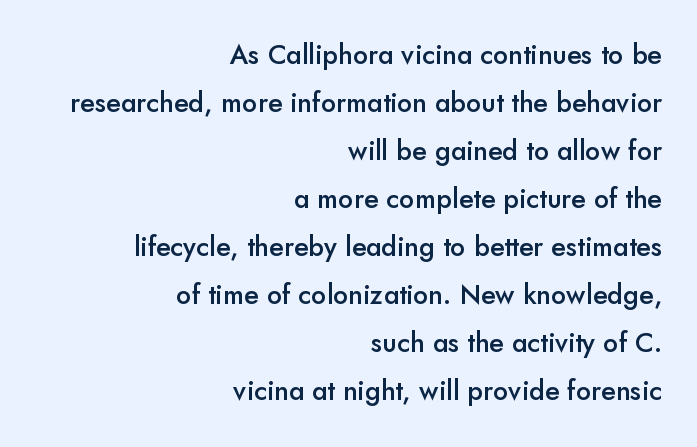
Does extra space separate the letters? No, they use regular spacing. Horizontal alignment here is rightward, an uncommon choice for prose. Semibold letterforms, between regular and bold. Check under the words: just untouched page.
